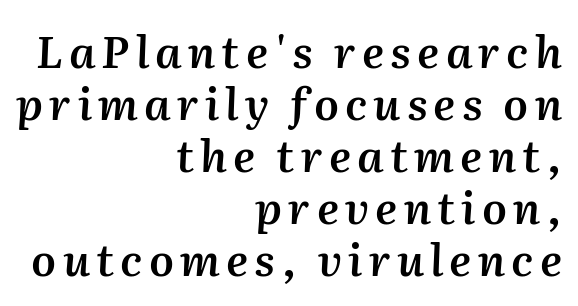
{"italic": "yes", "lean": "right", "slant_degrees": 2, "bold": "semi", "weight": "semibold", "width": "normal", "stroke_contrast": "medium", "x_height": "medium", "monospaced": "no", "underline": "no", "align": "right", "line_spacing_ratio": 1.18, "glyph_px": 44}
